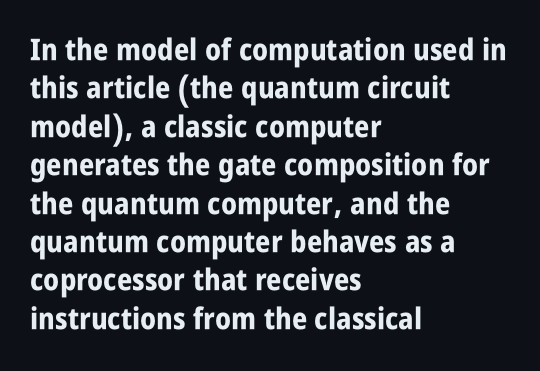
Q: Is the text bold? A: Yes.
Q: Is the text italic (slanted)? A: No, it is upright.
Q: Is the typeface a serif or a sans-serif typeface? A: Sans-serif.
Q: Is the text underlined? A: No.
Q: How is the paragraph aligned? A: Left-aligned.
Q: Is the spacing between letters normal or unusually wide? A: Normal.
Q: Is the spacing between lines tight, normal or loose? A: Normal.
Q: Width (condensed, normal, or wide)? A: Condensed.
Q: Stroke contrast? A: Low.
Q: x-height? A: Large.
Q: Monospaced? A: No.
